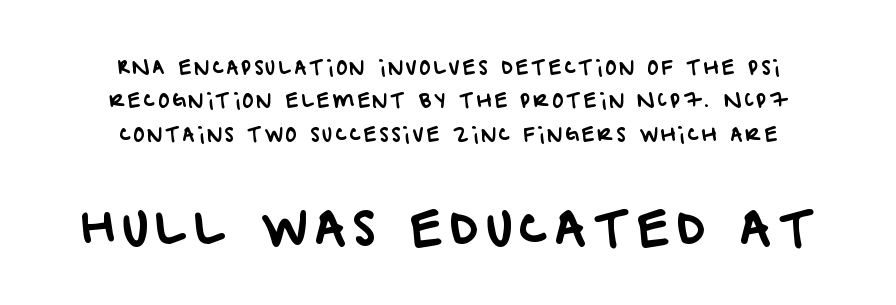
{"serif": "no", "width": "normal", "stroke_contrast": "low", "x_height": "large", "monospaced": "no", "underline": "no", "align": "center", "line_spacing_ratio": 1.76, "larger_block": "second", "size_ratio": 2.53, "glyph_px": 48}
